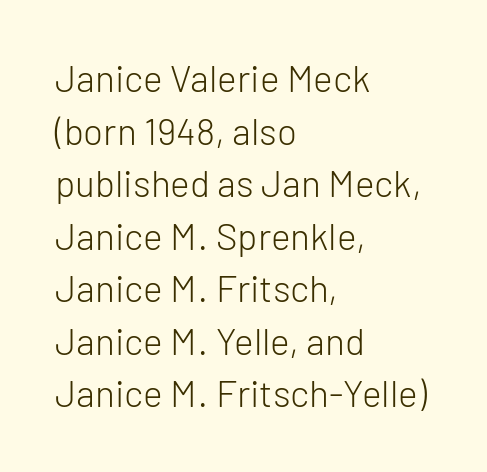
Q: Is the text bold? A: No.
Q: Is the text italic (slanted)? A: No, it is upright.
Q: Is the typeface a serif or a sans-serif typeface? A: Sans-serif.
Q: Is the text underlined? A: No.
Q: How is the paragraph aligned? A: Left-aligned.
Q: Is the spacing between letters normal or unusually wide? A: Normal.
Q: Is the spacing between lines tight, normal or loose? A: Normal.
Q: Width (condensed, normal, or wide)? A: Normal.
Q: Stroke contrast? A: Low.
Q: x-height? A: Medium.
Q: Monospaced? A: No.
